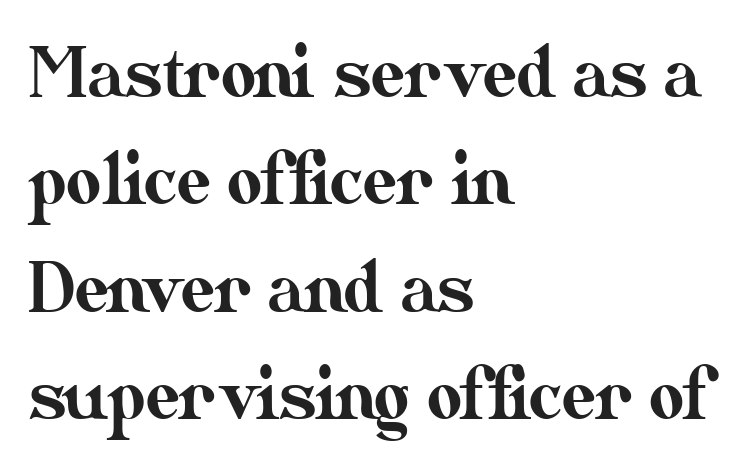
The image shows 68 px text type, upright; set left-aligned, normal line spacing (1.58x), normal letter spacing, not underlined; medium stroke contrast and a small x-height.
